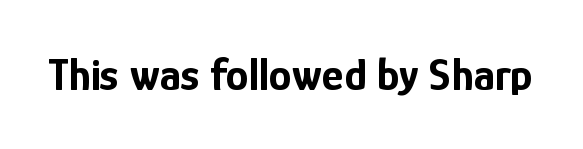
Q: Is the text bold? A: Yes.
Q: Is the text italic (slanted)? A: No, it is upright.
Q: Is the typeface a serif or a sans-serif typeface? A: Sans-serif.
Q: Is the text underlined? A: No.
Q: Is the spacing between letters normal or unusually wide? A: Normal.
Q: Width (condensed, normal, or wide)? A: Condensed.
Q: Stroke contrast? A: Low.
Q: x-height? A: Medium.
Q: Monospaced? A: No.
